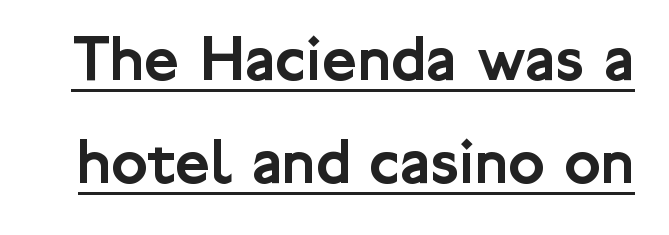
The image shows 67 px sans-serif type, upright; set normal line spacing (1.53x), normal letter spacing, underlined; low stroke contrast and a medium x-height.
